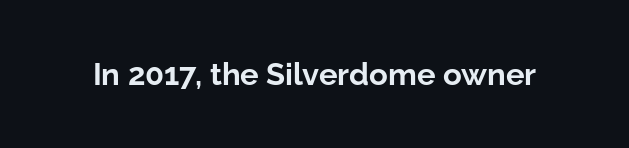
Q: Is the text bold? A: Yes.
Q: Is the text italic (slanted)? A: No, it is upright.
Q: Is the typeface a serif or a sans-serif typeface? A: Sans-serif.
Q: Is the text underlined? A: No.
Q: Is the spacing between letters normal or unusually wide? A: Normal.
Q: Width (condensed, normal, or wide)? A: Normal.
Q: Stroke contrast? A: Low.
Q: x-height? A: Medium.
Q: Monospaced? A: No.
